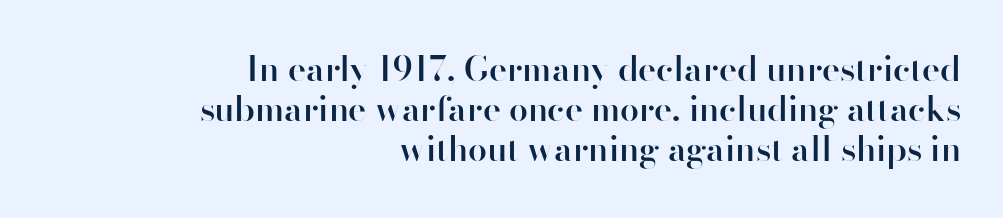
{"serif": "no", "italic": "no", "bold": "semi", "weight": "semibold", "width": "normal", "stroke_contrast": "high", "x_height": "small", "monospaced": "no", "underline": "no", "align": "right", "line_spacing_ratio": 1.18, "letter_spacing": "normal", "letter_spacing_em": 0.0, "glyph_px": 34}
